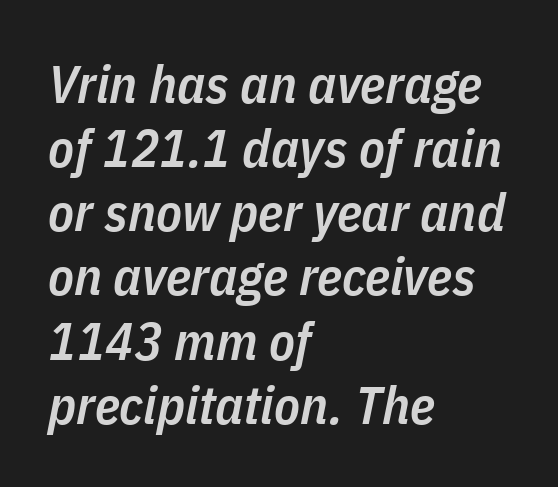
{"italic": "yes", "lean": "right", "slant_degrees": 11, "bold": "semi", "weight": "semibold", "width": "condensed", "stroke_contrast": "low", "x_height": "medium", "monospaced": "no", "underline": "no", "align": "left", "line_spacing_ratio": 1.21, "letter_spacing": "normal", "letter_spacing_em": 0.0, "glyph_px": 53}
